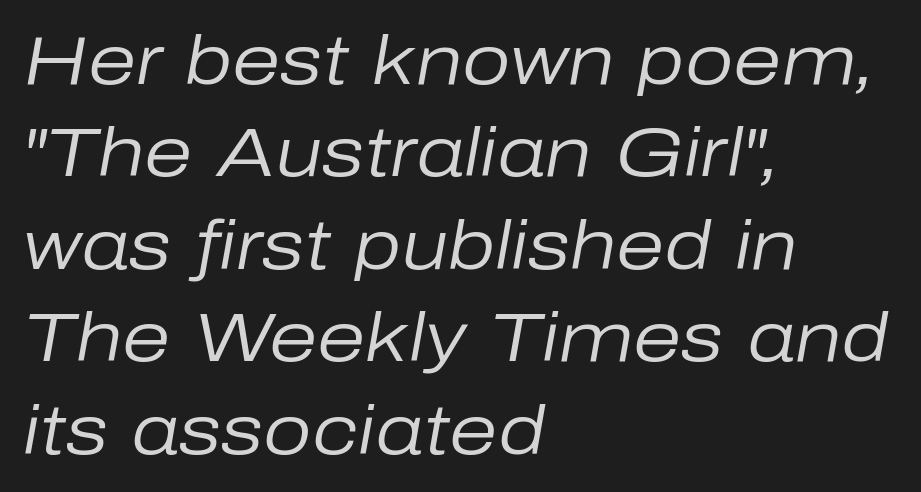
Each word holds together tightly as a unit, with standard inter-letter gaps. Designer's note — italics engaged. Counters stay open thanks to moderate or lighter strokes. This sample keeps an unexceptional amount of space between lines. This sample has the flowing, uneven cadence of proportional lettering. Type without underlining.
